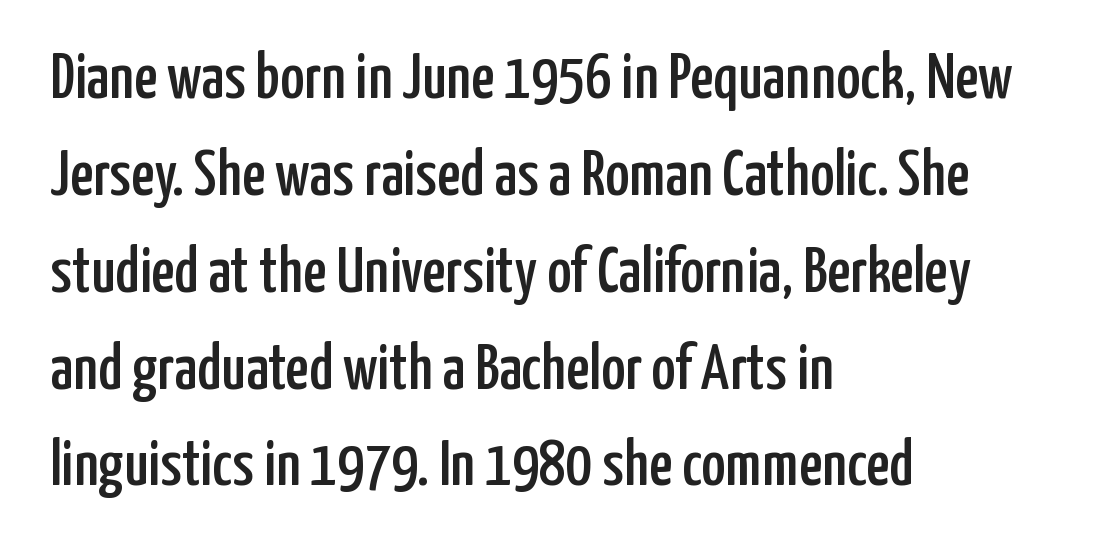
Each row of text sits above clean, open space. The lines are quadded left. Is the letter spacing exaggerated? No — it looks like the ordinary default. Style check: upright. Serifs: no, the terminals of the letterforms are clean. The space between consecutive lines is moderate.
